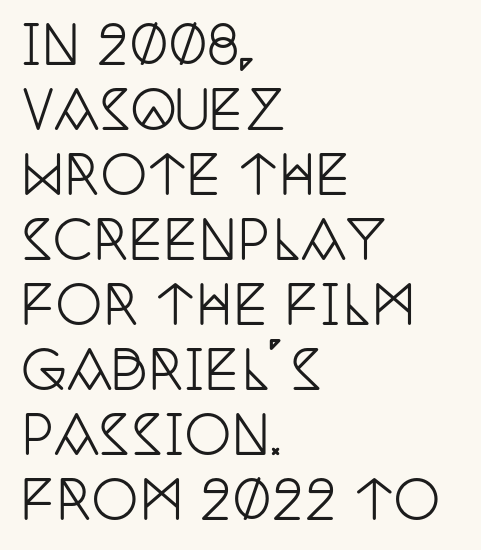
The image shows 52 px condensed serif type, upright; set left-aligned, normal line spacing (1.25x), normal letter spacing, not underlined; low stroke contrast and a large x-height.
